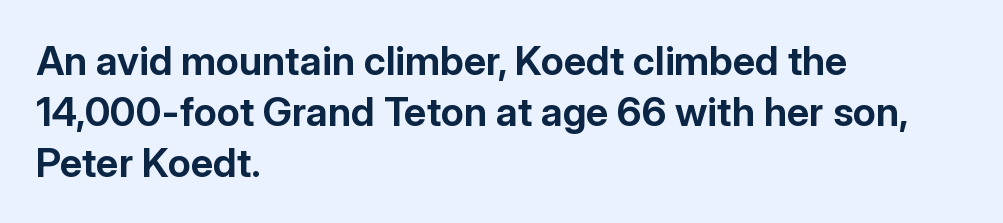
{"serif": "no", "italic": "no", "bold": "yes", "weight": "bold", "width": "normal", "stroke_contrast": "low", "x_height": "medium", "monospaced": "no", "underline": "no", "align": "left", "line_spacing": "normal", "line_spacing_ratio": 1.27, "letter_spacing": "normal", "letter_spacing_em": 0.0, "glyph_px": 40}
